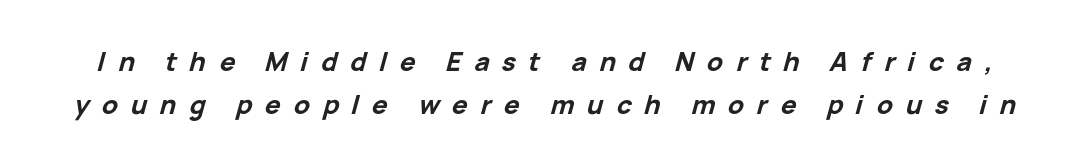
{"italic": "yes", "lean": "right", "slant_degrees": 15, "bold": "yes", "underline": "no", "line_spacing": "normal", "line_spacing_ratio": 1.66, "letter_spacing": "wide", "letter_spacing_em": 0.49, "glyph_px": 26}
